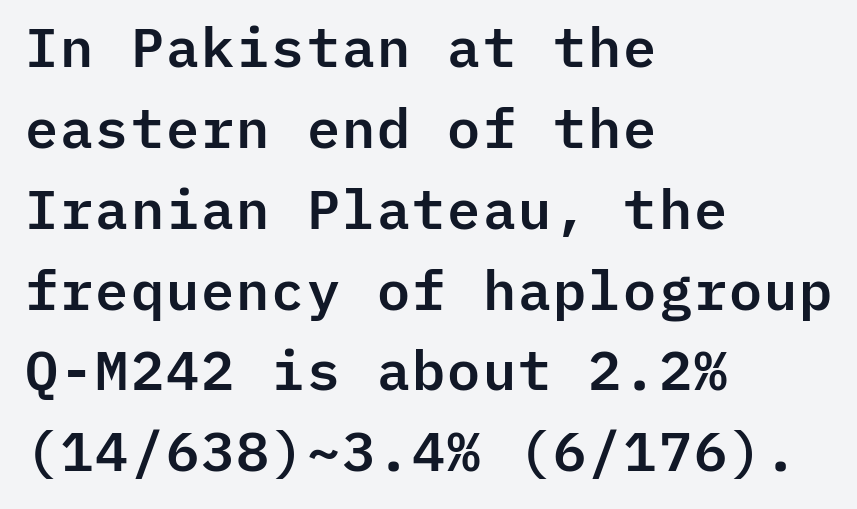
Each letter, wide or thin by design, is forced into the same width here. This is sans-serif lettering, the kind often seen on screens and signage. The letterforms sit shoulder to shoulder at normal distance. No word sits above an underline. In terms of leading, this rendering sits right in the middle. This is the regular roman posture of the typeface.
